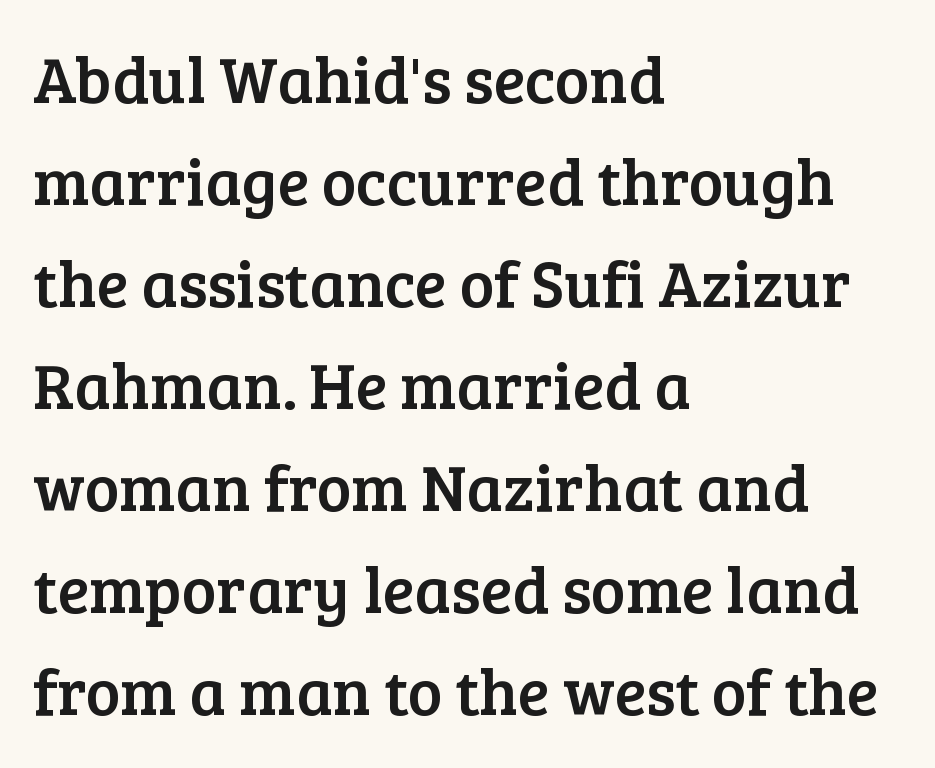
Q: Is the text italic (slanted)? A: No, it is upright.
Q: Is the typeface a serif or a sans-serif typeface? A: Serif.
Q: Is the text underlined? A: No.
Q: How is the paragraph aligned? A: Left-aligned.
Q: Is the spacing between letters normal or unusually wide? A: Normal.
Q: Is the spacing between lines tight, normal or loose? A: Normal.
Q: Width (condensed, normal, or wide)? A: Normal.
Q: Stroke contrast? A: Low.
Q: x-height? A: Medium.
Q: Monospaced? A: No.
